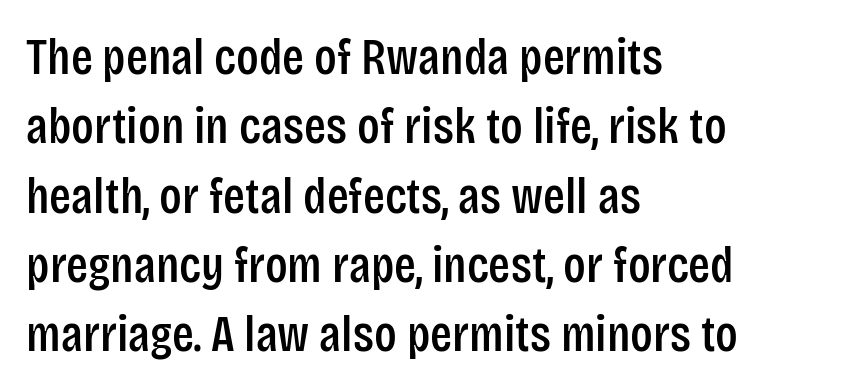
The image shows 51 px condensed sans-serif type, upright; set left-aligned, normal line spacing (1.36x), normal letter spacing, not underlined; low stroke contrast and a large x-height.
